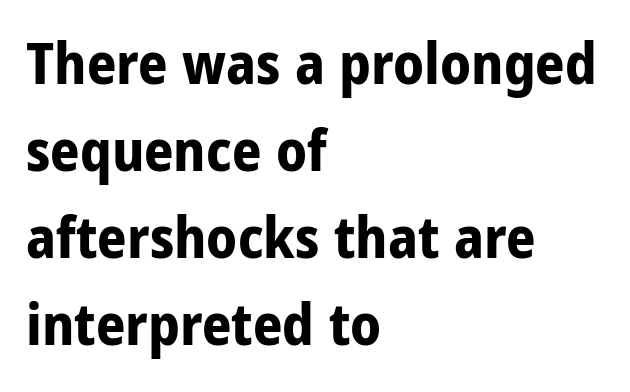
The setting favours the left margin, as ordinary paragraphs usually do. The font's upright variant was chosen for this text. Spacing verdict: proportional, widths tailored to each character. Notice how descenders clear the ascenders below comfortably — that's standard leading. The line texture is even and compact thanks to regular tracking. The sample has been set heavy, in full bold.
